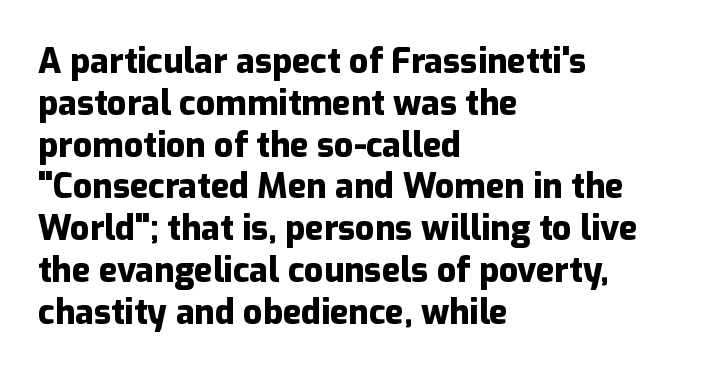
Does the copy run flush right? No — it runs flush left. Pretty heavy lettering here — definitely bold. Note: no serifs on the glyphs. Every stem runs plumb, perpendicular to the baseline. The rendering uses natural spacing where letterforms have individual widths.
